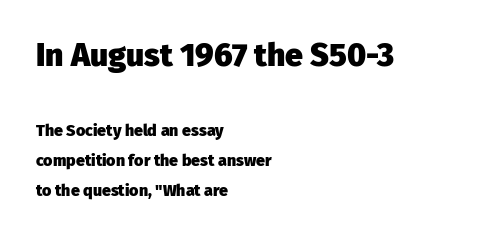
The image shows 32 px heavy sans-serif type, upright; set left-aligned, line spacing 1.86x, normal letter spacing, not underlined; the first (top) block is 2.0x larger; low stroke contrast and a medium x-height.
